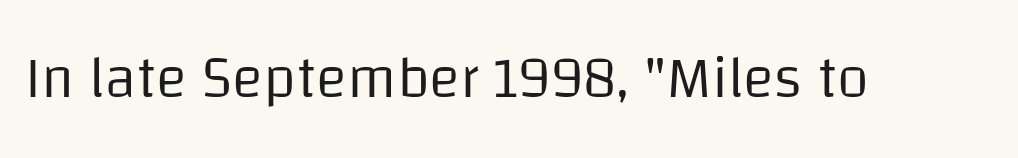
Q: Is the text bold? A: No.
Q: Is the text italic (slanted)? A: No, it is upright.
Q: Is the typeface a serif or a sans-serif typeface? A: Sans-serif.
Q: Is the text underlined? A: No.
Q: Is the spacing between letters normal or unusually wide? A: Normal.
Q: Width (condensed, normal, or wide)? A: Normal.
Q: Stroke contrast? A: Low.
Q: x-height? A: Large.
Q: Monospaced? A: No.
